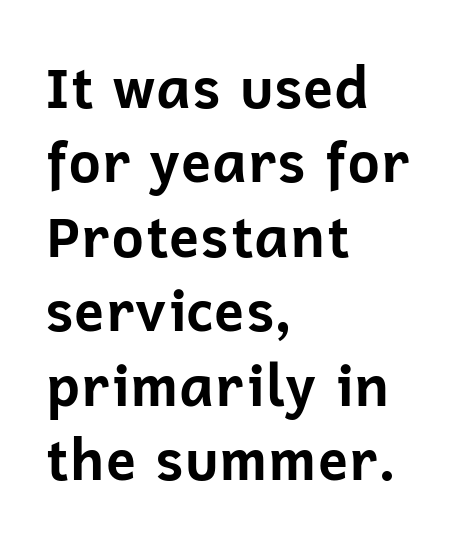
Q: Is the text bold? A: Yes.
Q: Is the text italic (slanted)? A: No, it is upright.
Q: Is the typeface a serif or a sans-serif typeface? A: Sans-serif.
Q: Is the text underlined? A: No.
Q: How is the paragraph aligned? A: Left-aligned.
Q: Is the spacing between letters normal or unusually wide? A: Normal.
Q: Is the spacing between lines tight, normal or loose? A: Normal.
Q: Width (condensed, normal, or wide)? A: Normal.
Q: Stroke contrast? A: Low.
Q: x-height? A: Medium.
Q: Monospaced? A: No.
